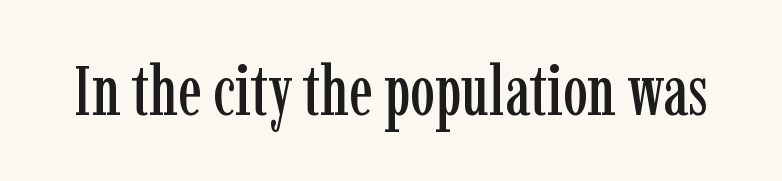
{"serif": "yes", "italic": "no", "width": "condensed", "stroke_contrast": "low", "x_height": "medium", "monospaced": "no", "underline": "no", "letter_spacing": "normal", "letter_spacing_em": 0.0, "glyph_px": 70}
